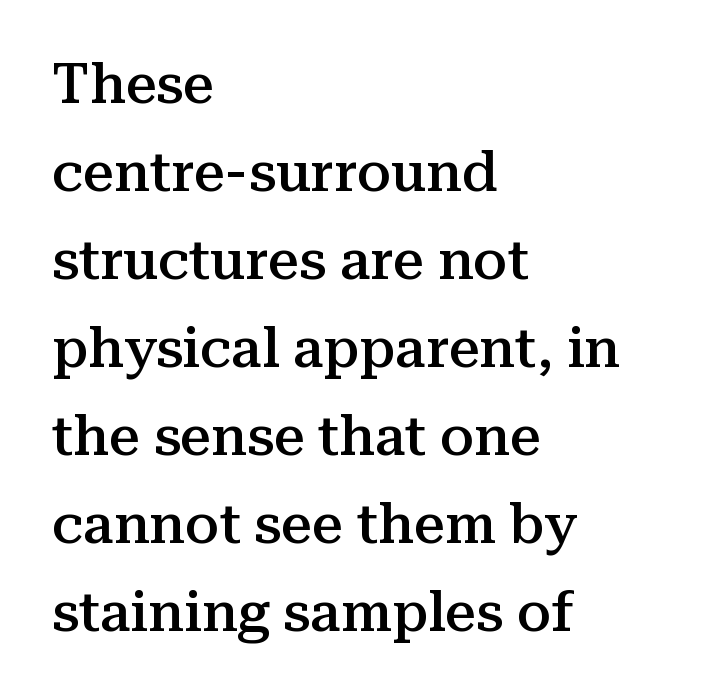
Here the designer chose a conventional face with non-uniform glyph widths. A typesetter would call this leading conventional body-copy spacing. Does the lettering tilt? It doesn't — this is upright. Each row of text sits above clean, open space. The passage shown is typeset with a serif family.
